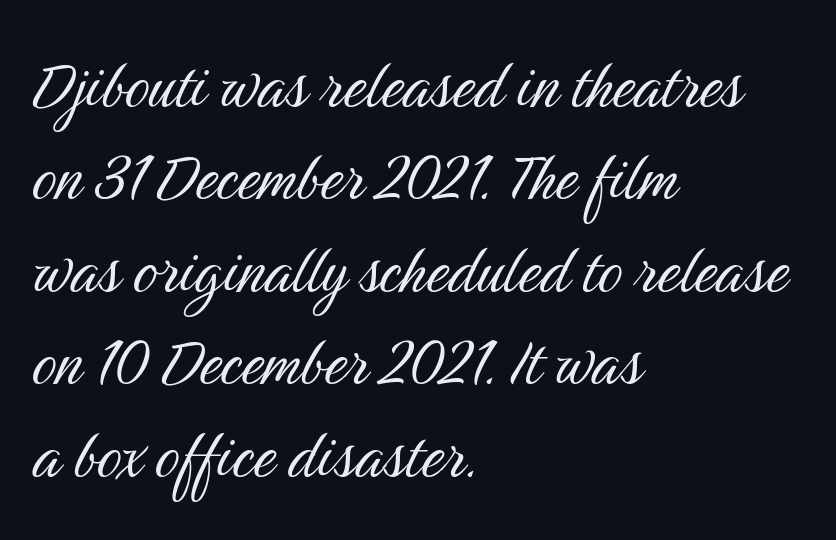
Q: Is the text bold? A: No.
Q: Is the text italic (slanted)? A: Yes.
Q: Is the typeface a serif or a sans-serif typeface? A: Sans-serif.
Q: Is the text underlined? A: No.
Q: How is the paragraph aligned? A: Left-aligned.
Q: Is the spacing between letters normal or unusually wide? A: Normal.
Q: Width (condensed, normal, or wide)? A: Condensed.
Q: Stroke contrast? A: Medium.
Q: x-height? A: Medium.
Q: Monospaced? A: No.
